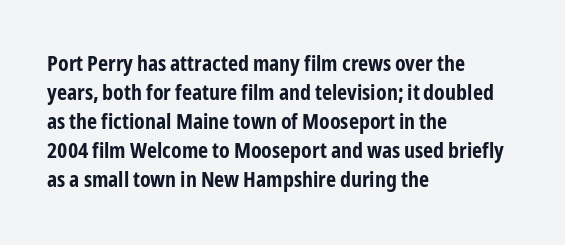
I'd describe the lettering as bold — thick and assertive. Line starts are locked; line ends wander. Nope, not italic — everything's standing straight. Only glyphs here, with clear space below each row.
